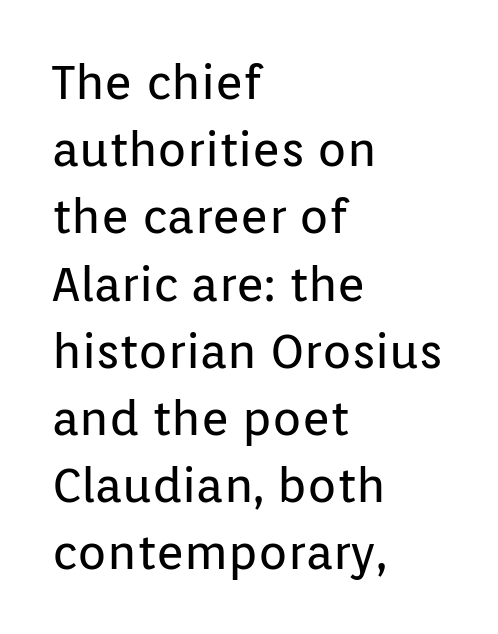
{"serif": "no", "italic": "no", "bold": "no", "weight": "regular", "width": "normal", "stroke_contrast": "low", "x_height": "medium", "monospaced": "no", "underline": "no", "align": "left", "line_spacing": "normal", "line_spacing_ratio": 1.4, "letter_spacing": "normal", "letter_spacing_em": 0.0, "glyph_px": 48}
